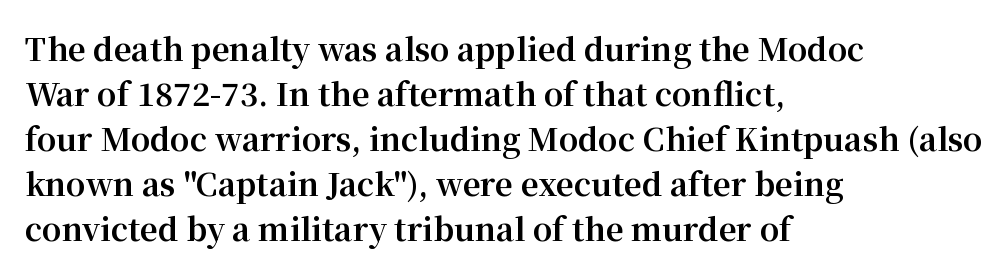
The image shows 31 px bold serif type, upright; set left-aligned, normal line spacing (1.45x), normal letter spacing, not underlined; medium stroke contrast and a medium x-height.
